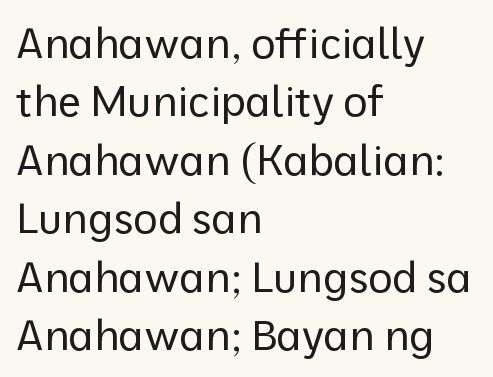
Q: Is the text bold? A: No.
Q: Is the text italic (slanted)? A: No, it is upright.
Q: Is the typeface a serif or a sans-serif typeface? A: Sans-serif.
Q: Is the text underlined? A: No.
Q: How is the paragraph aligned? A: Left-aligned.
Q: Is the spacing between letters normal or unusually wide? A: Normal.
Q: Is the spacing between lines tight, normal or loose? A: Normal.
Q: Width (condensed, normal, or wide)? A: Normal.
Q: Stroke contrast? A: Low.
Q: x-height? A: Medium.
Q: Monospaced? A: No.
